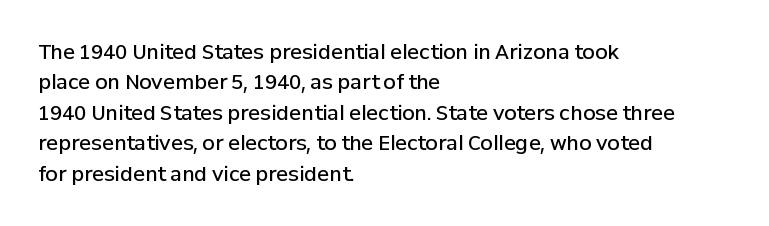
Q: Is the text bold? A: Semi-bold.
Q: Is the text italic (slanted)? A: No, it is upright.
Q: Is the text underlined? A: No.
Q: How is the paragraph aligned? A: Left-aligned.
Q: Is the spacing between letters normal or unusually wide? A: Normal.
Q: Is the spacing between lines tight, normal or loose? A: Normal.
